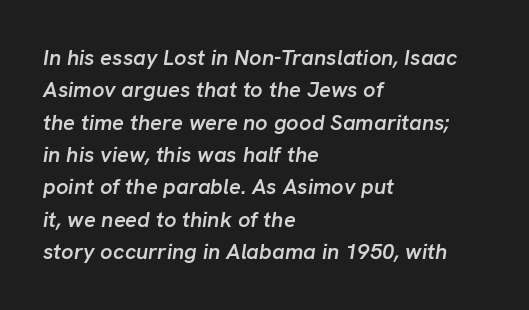
Q: Is the text bold? A: Semi-bold.
Q: Is the text italic (slanted)? A: Yes, it leans right by about 8 degrees.
Q: Is the text underlined? A: No.
Q: How is the paragraph aligned? A: Left-aligned.
Q: Is the spacing between letters normal or unusually wide? A: Normal.
Q: Is the spacing between lines tight, normal or loose? A: Normal.
